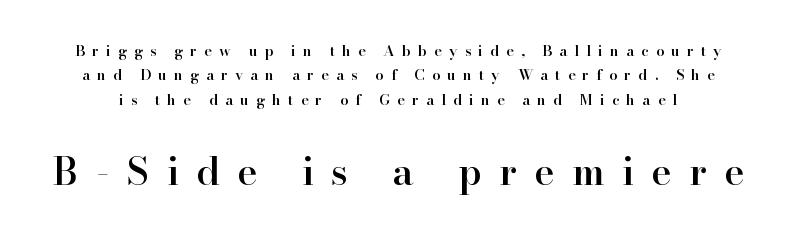
Weight check: semibold — heavier than regular, not quite bold. Do the characters align in a grid? No, the font is proportional. Characters remain perfectly vertical along every line. This rendering widens character spacing well past its baseline value. Check the space under the baseline: it is left empty.
